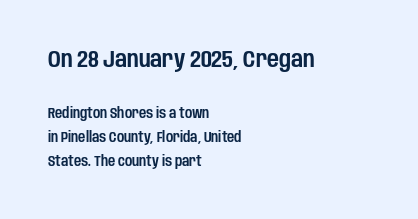
{"italic": "no", "underline": "no", "align": "left", "line_spacing_ratio": 1.72, "letter_spacing": "normal", "letter_spacing_em": 0.0, "larger_block": "first", "size_ratio": 1.64, "glyph_px": 23}
